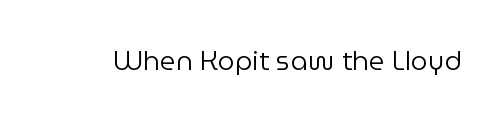
{"italic": "no", "bold": "no", "underline": "no", "letter_spacing": "normal", "letter_spacing_em": 0.0, "glyph_px": 27}
